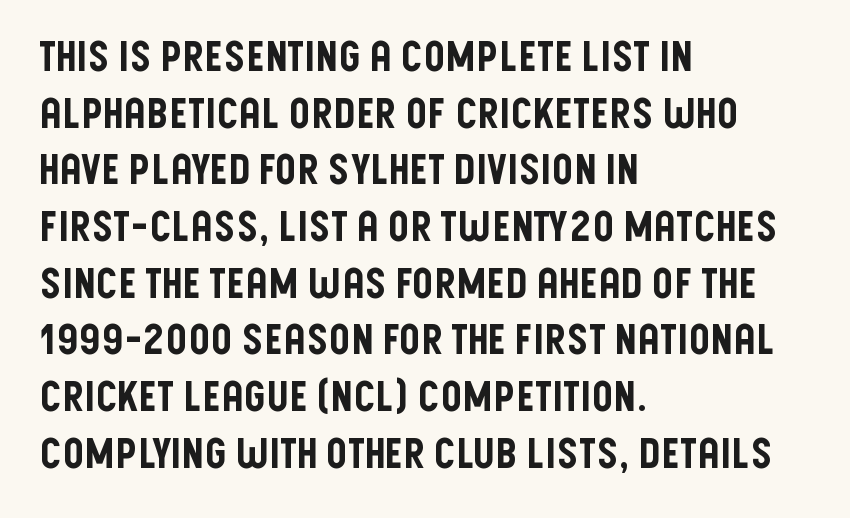
The image shows 42 px condensed sans-serif type, upright; set left-aligned, normal line spacing (1.35x), normal letter spacing, not underlined; low stroke contrast and a large x-height.
